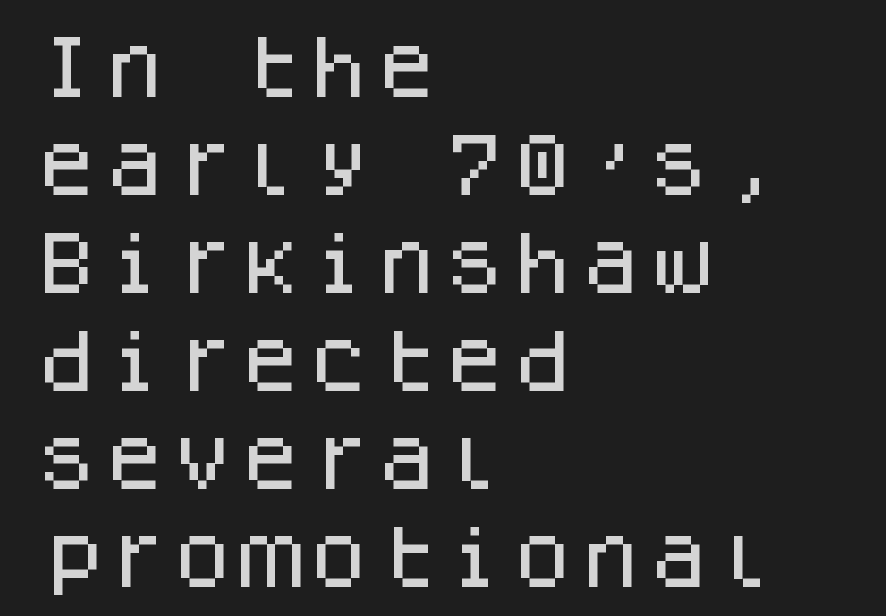
The image shows 68 px sans-serif type, upright, monospaced; set left-aligned, normal line spacing (1.44x), normal letter spacing, not underlined; low stroke contrast and a large x-height.
